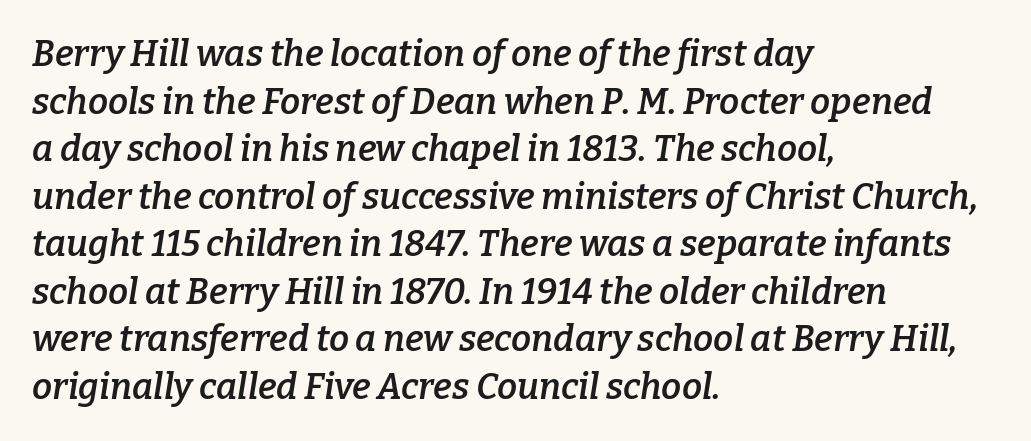
The image shows 36 px semibold serif type, italic (leaning right); set left-aligned, normal line spacing (1.32x), normal letter spacing, not underlined; low stroke contrast and a medium x-height.
